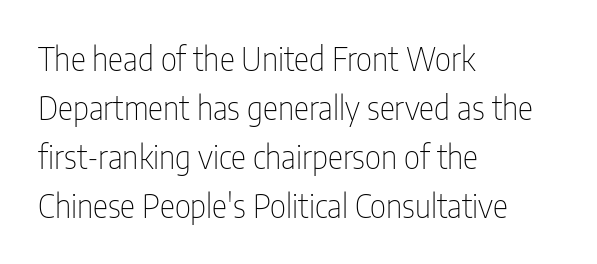
Q: Is the text bold? A: No.
Q: Is the text italic (slanted)? A: No, it is upright.
Q: Is the typeface a serif or a sans-serif typeface? A: Sans-serif.
Q: Is the text underlined? A: No.
Q: How is the paragraph aligned? A: Left-aligned.
Q: Is the spacing between letters normal or unusually wide? A: Normal.
Q: Is the spacing between lines tight, normal or loose? A: Normal.
Q: Width (condensed, normal, or wide)? A: Condensed.
Q: Stroke contrast? A: Low.
Q: x-height? A: Medium.
Q: Monospaced? A: No.
